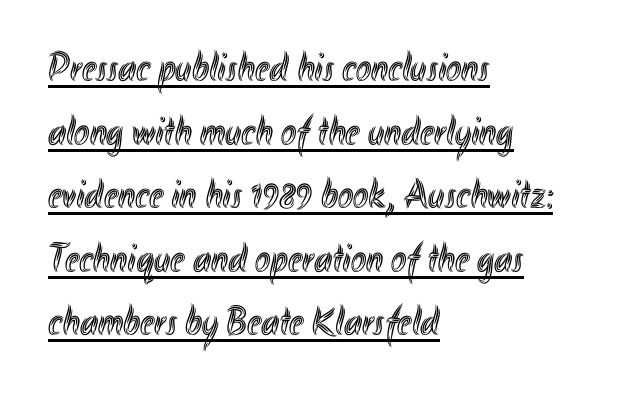
The image shows 41 px condensed type; set left-aligned, normal line spacing (1.55x), normal letter spacing, underlined; a small x-height.
